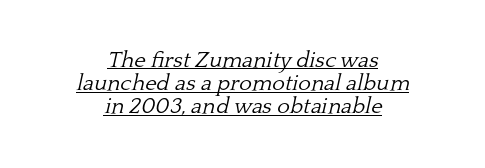
Q: Is the text bold? A: No.
Q: Is the text italic (slanted)? A: Yes, it leans right by about 13 degrees.
Q: Is the text underlined? A: Yes.
Q: How is the paragraph aligned? A: Centered.
Q: Is the spacing between letters normal or unusually wide? A: Normal.
Q: Is the spacing between lines tight, normal or loose? A: Tight.
